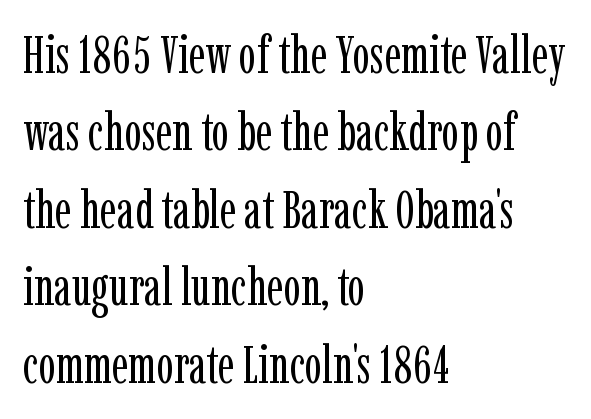
{"serif": "yes", "italic": "no", "bold": "no", "weight": "regular", "width": "condensed", "stroke_contrast": "low", "x_height": "medium", "monospaced": "no", "underline": "no", "align": "left", "line_spacing": "normal", "line_spacing_ratio": 1.49, "letter_spacing": "normal", "letter_spacing_em": 0.0, "glyph_px": 52}
